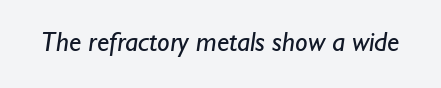
Q: Is the text bold? A: No.
Q: Is the typeface a serif or a sans-serif typeface? A: Sans-serif.
Q: Is the text underlined? A: No.
Q: Is the spacing between letters normal or unusually wide? A: Normal.
Q: Width (condensed, normal, or wide)? A: Normal.
Q: Stroke contrast? A: Low.
Q: x-height? A: Small.
Q: Monospaced? A: No.
